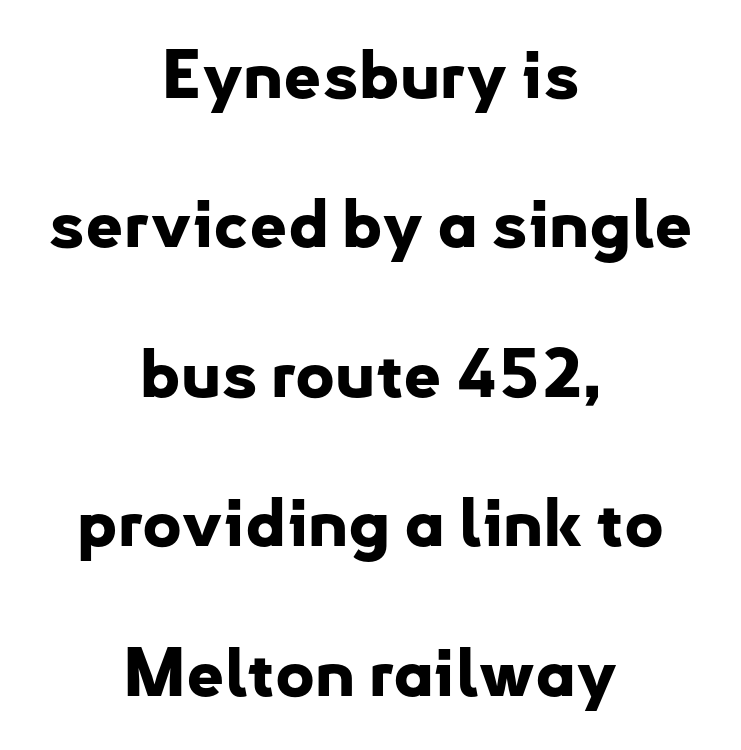
{"serif": "no", "italic": "no", "bold": "yes", "weight": "bold", "width": "normal", "stroke_contrast": "low", "x_height": "small", "monospaced": "no", "underline": "no", "align": "center", "line_spacing": "loose", "line_spacing_ratio": 2.23, "letter_spacing": "normal", "letter_spacing_em": 0.0, "glyph_px": 67}
